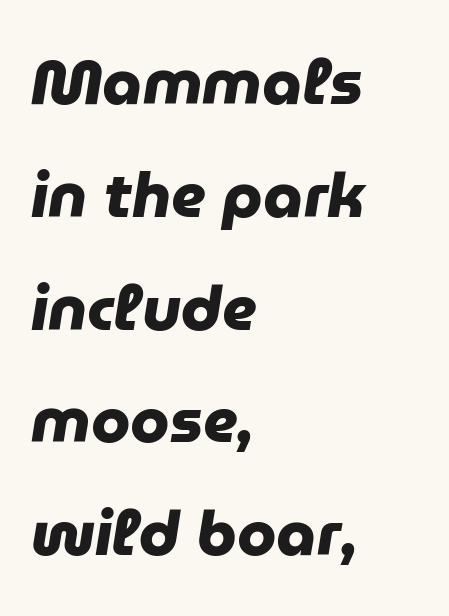
Q: Is the text bold? A: Yes.
Q: Is the typeface a serif or a sans-serif typeface? A: Sans-serif.
Q: Is the text underlined? A: No.
Q: How is the paragraph aligned? A: Left-aligned.
Q: Is the spacing between letters normal or unusually wide? A: Normal.
Q: Width (condensed, normal, or wide)? A: Normal.
Q: Stroke contrast? A: Low.
Q: x-height? A: Medium.
Q: Monospaced? A: No.
